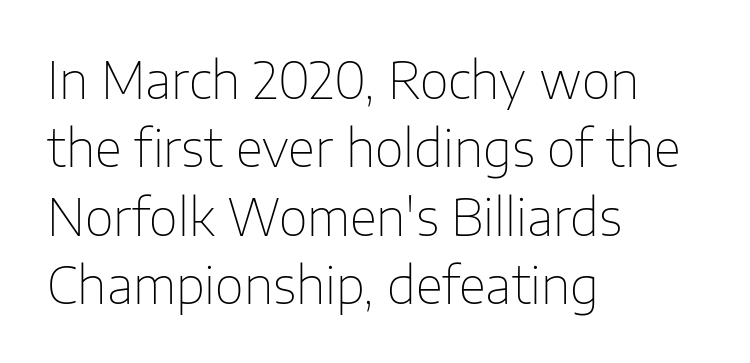
The image shows 50 px thin sans-serif type, upright; set left-aligned, normal line spacing (1.37x), normal letter spacing, not underlined; low stroke contrast and a medium x-height.
